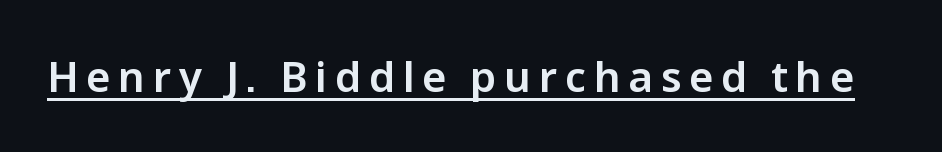
Q: Is the text italic (slanted)? A: No, it is upright.
Q: Is the typeface a serif or a sans-serif typeface? A: Sans-serif.
Q: Is the text underlined? A: Yes.
Q: Width (condensed, normal, or wide)? A: Normal.
Q: Stroke contrast? A: Low.
Q: x-height? A: Medium.
Q: Monospaced? A: No.
